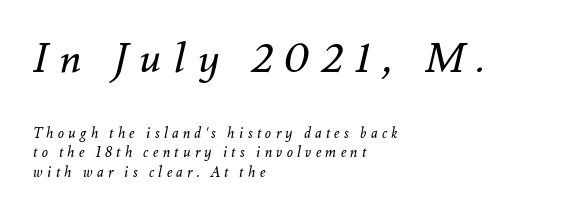
{"italic": "yes", "lean": "right", "slant_degrees": 12, "bold": "no", "weight": "regular", "width": "normal", "stroke_contrast": "medium", "x_height": "small", "monospaced": "no", "underline": "no", "align": "left", "line_spacing": "normal", "line_spacing_ratio": 1.41, "letter_spacing": "wide", "letter_spacing_em": 0.31, "larger_block": "first", "size_ratio": 2.93, "glyph_px": 41}
